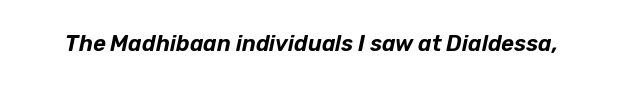
Q: Is the text italic (slanted)? A: Yes, it leans right by about 12 degrees.
Q: Is the text underlined? A: No.
Q: Is the spacing between letters normal or unusually wide? A: Normal.
